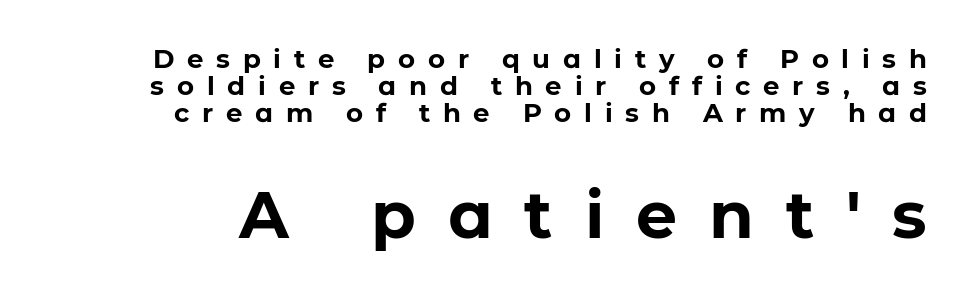
This rendering features lettering with no underline. To sum up the face: it is a sans, with no serifs. Inter-character spacing is expanded well beyond the font's built-in metrics. The rendering uses natural spacing where letterforms have individual widths.
